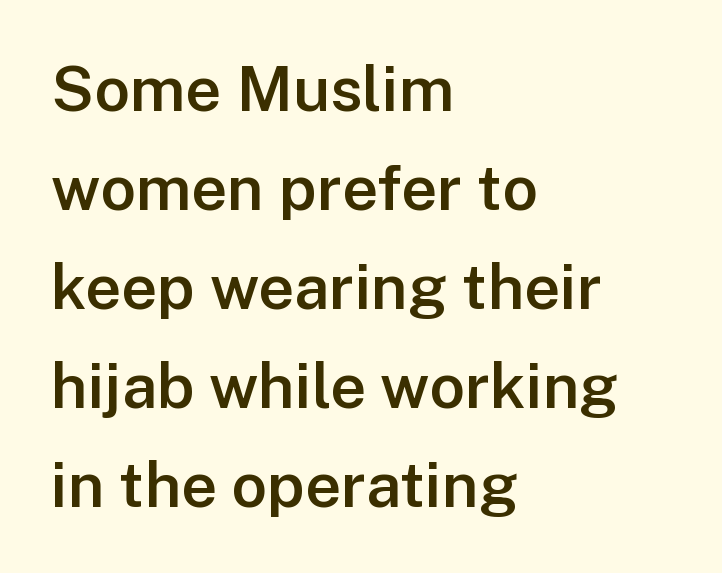
Q: Is the text bold? A: Semi-bold.
Q: Is the text italic (slanted)? A: No, it is upright.
Q: Is the typeface a serif or a sans-serif typeface? A: Sans-serif.
Q: Is the text underlined? A: No.
Q: How is the paragraph aligned? A: Left-aligned.
Q: Is the spacing between letters normal or unusually wide? A: Normal.
Q: Is the spacing between lines tight, normal or loose? A: Normal.
Q: Width (condensed, normal, or wide)? A: Normal.
Q: Stroke contrast? A: Low.
Q: x-height? A: Medium.
Q: Monospaced? A: No.
